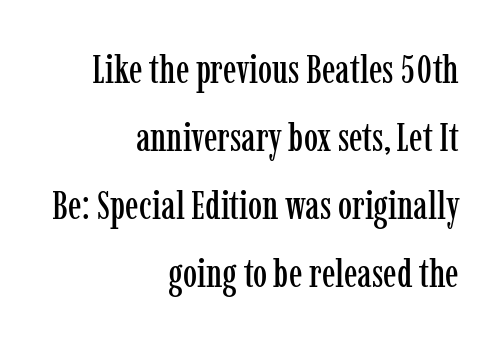
Q: Is the text italic (slanted)? A: No, it is upright.
Q: Is the typeface a serif or a sans-serif typeface? A: Serif.
Q: Is the text underlined? A: No.
Q: How is the paragraph aligned? A: Right-aligned.
Q: Is the spacing between letters normal or unusually wide? A: Normal.
Q: Is the spacing between lines tight, normal or loose? A: Normal.
Q: Width (condensed, normal, or wide)? A: Condensed.
Q: Stroke contrast? A: Low.
Q: x-height? A: Medium.
Q: Monospaced? A: No.
